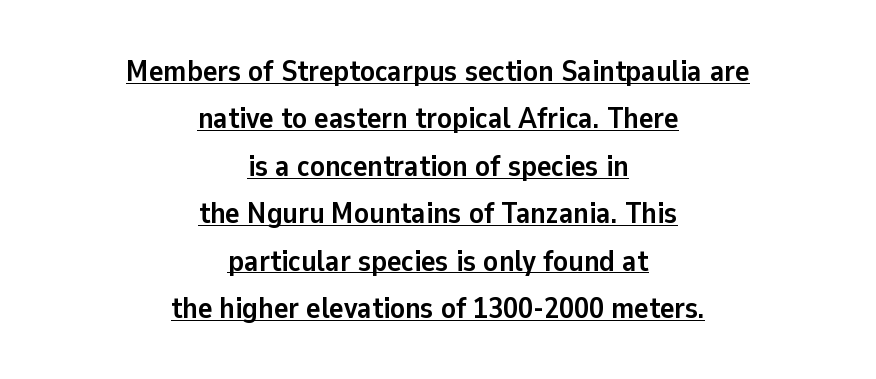
The image shows 30 px semibold sans-serif type, upright; set centered, normal line spacing (1.58x), normal letter spacing, underlined; low stroke contrast and a medium x-height.
